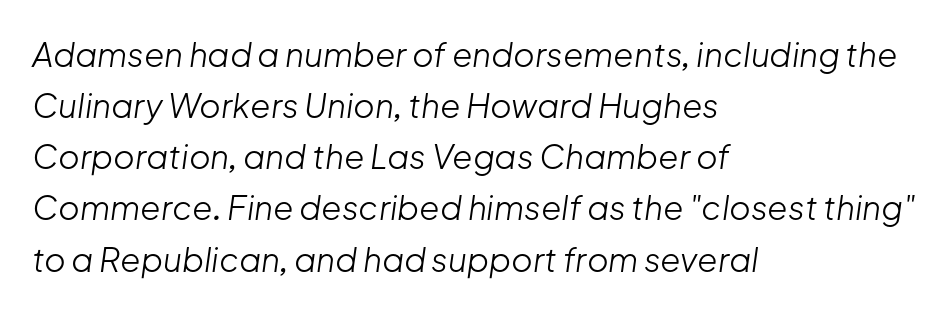
{"italic": "yes", "lean": "right", "slant_degrees": 8, "bold": "no", "weight": "light", "width": "normal", "stroke_contrast": "low", "x_height": "medium", "monospaced": "no", "underline": "no", "align": "left", "line_spacing": "normal", "line_spacing_ratio": 1.55, "letter_spacing": "normal", "letter_spacing_em": 0.0, "glyph_px": 33}
